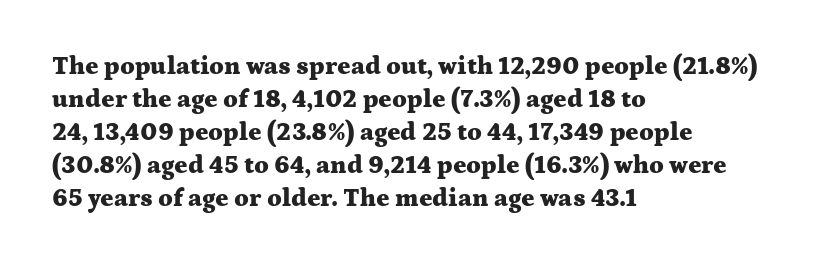
{"italic": "no", "bold": "yes", "underline": "no", "align": "left", "line_spacing": "normal", "line_spacing_ratio": 1.32, "letter_spacing": "normal", "letter_spacing_em": 0.0, "glyph_px": 25}
